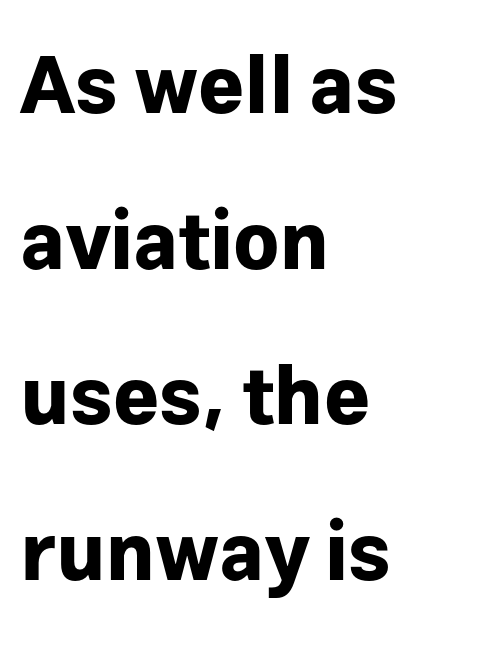
The image shows 79 px bold sans-serif type, upright; set left-aligned, loose line spacing (1.97x), normal letter spacing, not underlined; low stroke contrast and a medium x-height.
